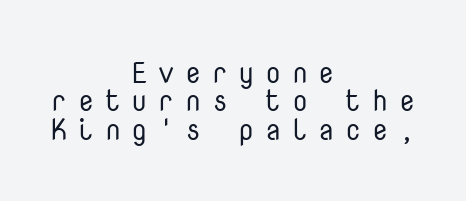
{"serif": "no", "italic": "no", "bold": "no", "weight": "regular", "width": "normal", "stroke_contrast": "low", "x_height": "medium", "monospaced": "yes", "underline": "no", "align": "center", "line_spacing": "tight", "line_spacing_ratio": 0.98, "letter_spacing": "wide", "letter_spacing_em": 0.36, "glyph_px": 29}
